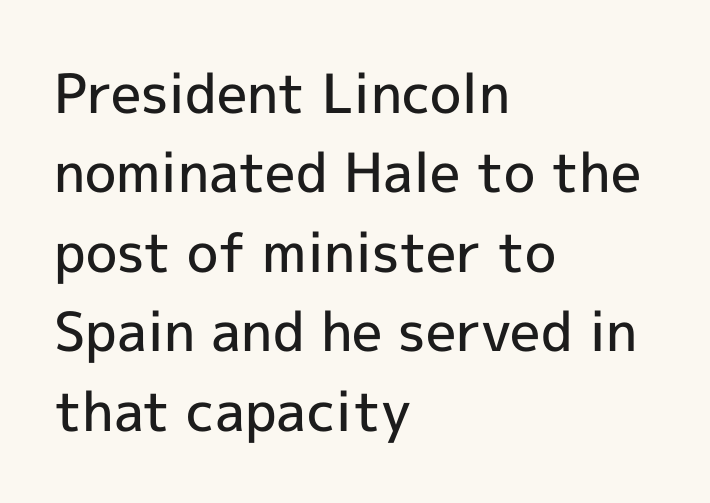
{"serif": "no", "italic": "no", "bold": "semi", "weight": "semibold", "width": "normal", "x_height": "medium", "monospaced": "no", "underline": "no", "align": "left", "line_spacing": "normal", "line_spacing_ratio": 1.47, "letter_spacing": "normal", "letter_spacing_em": 0.0, "glyph_px": 54}
